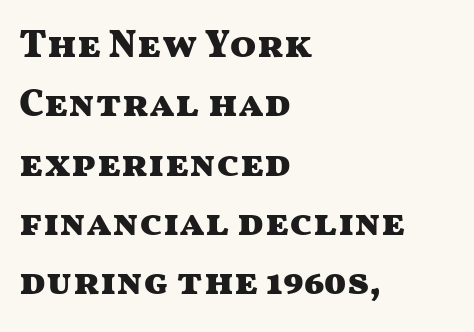
This sample uses an upright cut, with every glyph sitting square on the baseline. Serifs: no, the terminals of the letterforms are clean. Letters rest on an invisible, unmarked baseline. Alignment: flush left. Think of a printed novel: that variable character pitch is what you see here.
